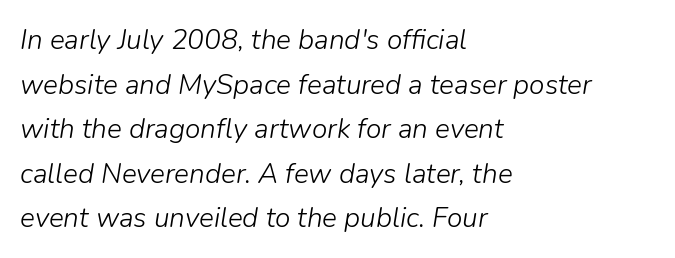
Q: Is the text bold? A: No.
Q: Is the text italic (slanted)? A: Yes, it leans right by about 9 degrees.
Q: Is the text underlined? A: No.
Q: How is the paragraph aligned? A: Left-aligned.
Q: Is the spacing between letters normal or unusually wide? A: Normal.
Q: Is the spacing between lines tight, normal or loose? A: Normal.
Q: Width (condensed, normal, or wide)? A: Normal.
Q: Stroke contrast? A: Low.
Q: x-height? A: Medium.
Q: Monospaced? A: No.
